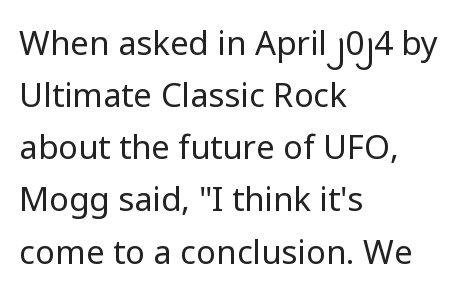
Q: Is the text bold? A: No.
Q: Is the text italic (slanted)? A: No, it is upright.
Q: Is the typeface a serif or a sans-serif typeface? A: Sans-serif.
Q: Is the text underlined? A: No.
Q: How is the paragraph aligned? A: Left-aligned.
Q: Is the spacing between letters normal or unusually wide? A: Normal.
Q: Is the spacing between lines tight, normal or loose? A: Normal.
Q: Width (condensed, normal, or wide)? A: Normal.
Q: Stroke contrast? A: Low.
Q: x-height? A: Medium.
Q: Monospaced? A: No.
